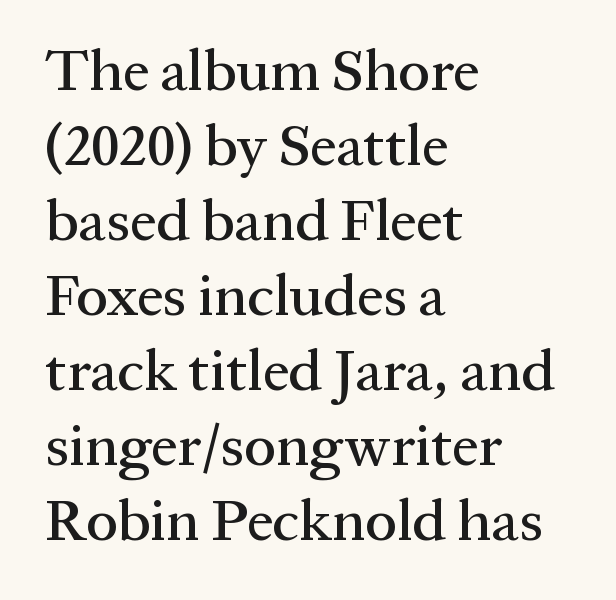
Q: Is the text italic (slanted)? A: No, it is upright.
Q: Is the typeface a serif or a sans-serif typeface? A: Serif.
Q: Is the text underlined? A: No.
Q: How is the paragraph aligned? A: Left-aligned.
Q: Is the spacing between letters normal or unusually wide? A: Normal.
Q: Is the spacing between lines tight, normal or loose? A: Normal.
Q: Width (condensed, normal, or wide)? A: Normal.
Q: Stroke contrast? A: Medium.
Q: x-height? A: Medium.
Q: Monospaced? A: No.
